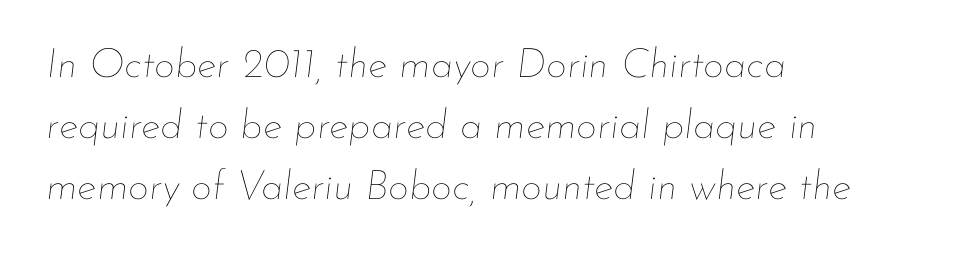
Q: Is the text bold? A: No.
Q: Is the text italic (slanted)? A: Yes, it leans right by about 7 degrees.
Q: Is the text underlined? A: No.
Q: How is the paragraph aligned? A: Left-aligned.
Q: Is the spacing between letters normal or unusually wide? A: Normal.
Q: Is the spacing between lines tight, normal or loose? A: Normal.
Q: Width (condensed, normal, or wide)? A: Normal.
Q: Stroke contrast? A: Low.
Q: x-height? A: Small.
Q: Monospaced? A: No.
